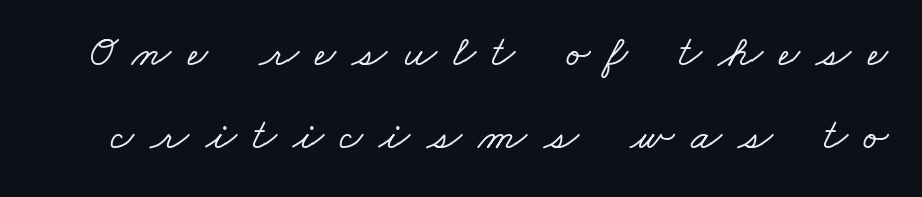
Q: Is the typeface a serif or a sans-serif typeface? A: Serif.
Q: Is the text underlined? A: No.
Q: Is the spacing between letters normal or unusually wide? A: Unusually wide.
Q: Width (condensed, normal, or wide)? A: Wide.
Q: Stroke contrast? A: Low.
Q: x-height? A: Small.
Q: Monospaced? A: No.
